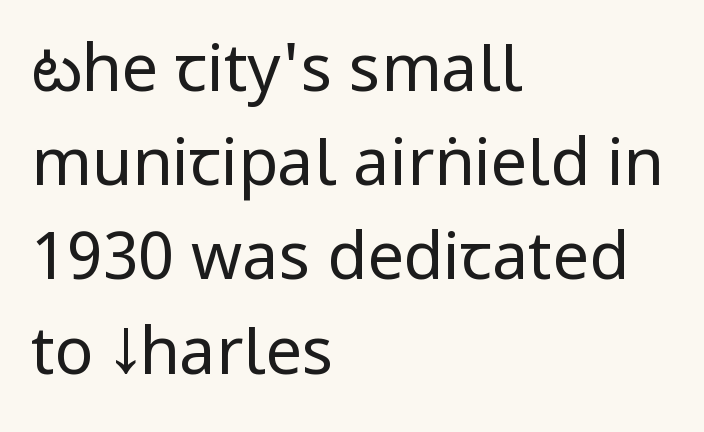
{"serif": "no", "italic": "no", "bold": "no", "weight": "regular", "width": "condensed", "stroke_contrast": "low", "x_height": "large", "monospaced": "no", "underline": "no", "align": "left", "line_spacing": "normal", "line_spacing_ratio": 1.45, "letter_spacing": "normal", "letter_spacing_em": 0.0, "glyph_px": 65}
